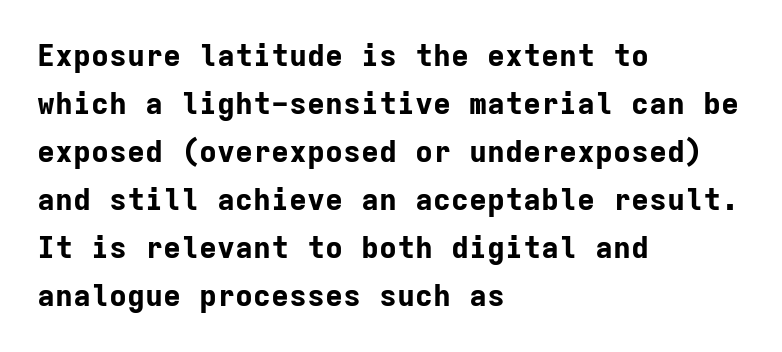
The image shows 30 px bold sans-serif type, upright, monospaced; set left-aligned, normal line spacing (1.6x), normal letter spacing, not underlined; low stroke contrast and a medium x-height.
